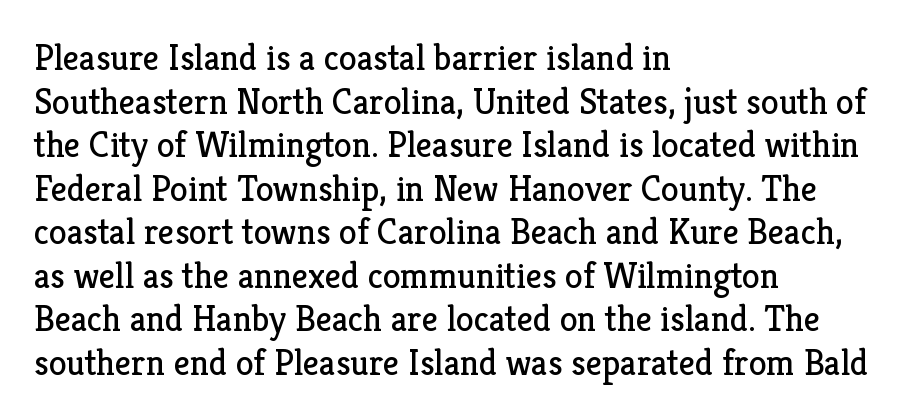
Q: Is the text bold? A: No.
Q: Is the text italic (slanted)? A: No, it is upright.
Q: Is the typeface a serif or a sans-serif typeface? A: Serif.
Q: Is the text underlined? A: No.
Q: How is the paragraph aligned? A: Left-aligned.
Q: Is the spacing between letters normal or unusually wide? A: Normal.
Q: Width (condensed, normal, or wide)? A: Normal.
Q: Stroke contrast? A: Low.
Q: x-height? A: Medium.
Q: Monospaced? A: No.
